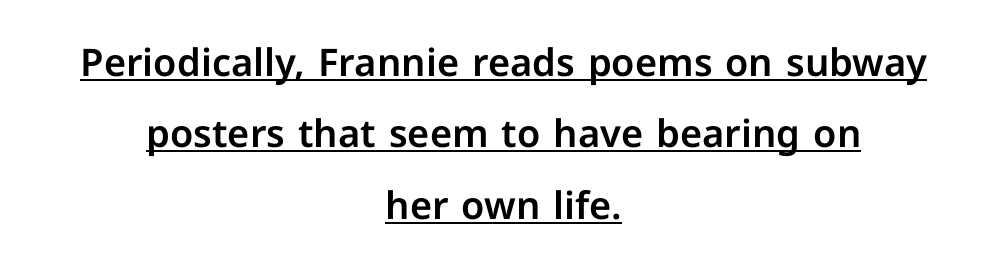
Q: Is the text italic (slanted)? A: No, it is upright.
Q: Is the typeface a serif or a sans-serif typeface? A: Sans-serif.
Q: Is the text underlined? A: Yes.
Q: How is the paragraph aligned? A: Centered.
Q: Is the spacing between letters normal or unusually wide? A: Normal.
Q: Width (condensed, normal, or wide)? A: Normal.
Q: Stroke contrast? A: Low.
Q: x-height? A: Medium.
Q: Monospaced? A: No.
